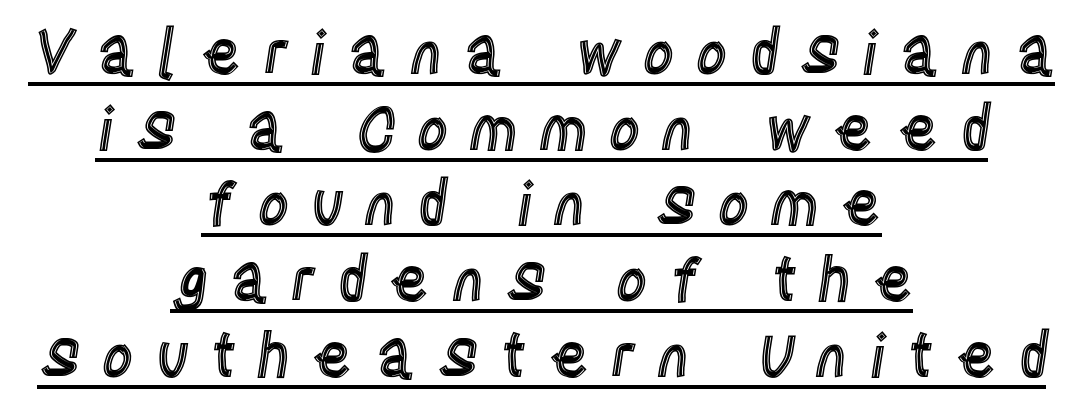
Q: Is the text italic (slanted)? A: Yes.
Q: Is the text underlined? A: Yes.
Q: How is the paragraph aligned? A: Centered.
Q: Is the spacing between letters normal or unusually wide? A: Unusually wide.
Q: Width (condensed, normal, or wide)? A: Condensed.
Q: x-height? A: Large.
Q: Monospaced? A: No.
